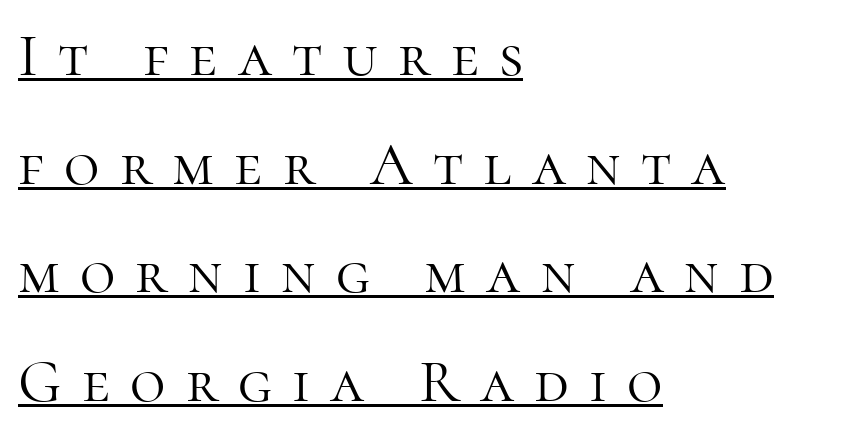
Q: Is the text bold? A: No.
Q: Is the text italic (slanted)? A: No, it is upright.
Q: Is the typeface a serif or a sans-serif typeface? A: Serif.
Q: Is the text underlined? A: Yes.
Q: How is the paragraph aligned? A: Left-aligned.
Q: Is the spacing between letters normal or unusually wide? A: Unusually wide.
Q: Width (condensed, normal, or wide)? A: Normal.
Q: Stroke contrast? A: High.
Q: x-height? A: Medium.
Q: Monospaced? A: No.
